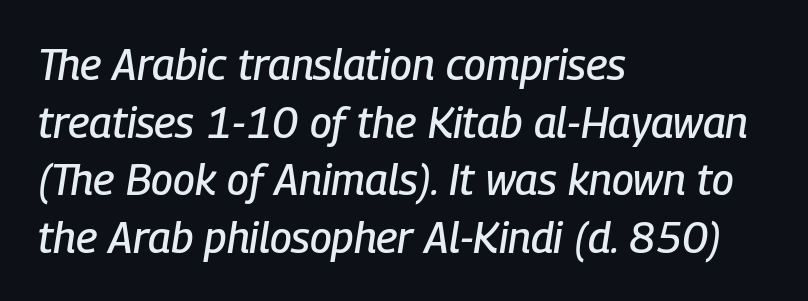
The image shows 43 px condensed type, italic (leaning right); set left-aligned, normal line spacing (1.34x), normal letter spacing, not underlined; low stroke contrast and a medium x-height.
